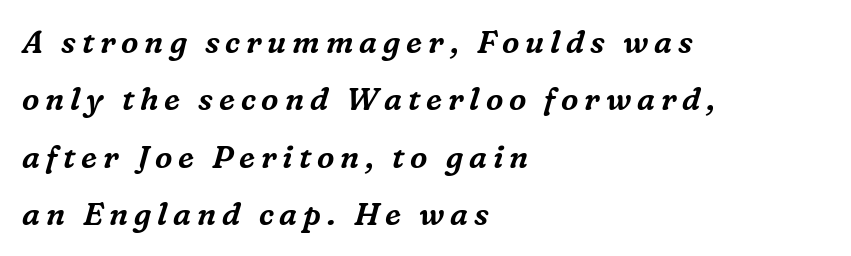
The typeface chosen for these lines features serifs. In terms of posture, this sample is oblique. The space beneath each line is pristine and unruled. Proportional: the letters do not fall into vertical columns.
